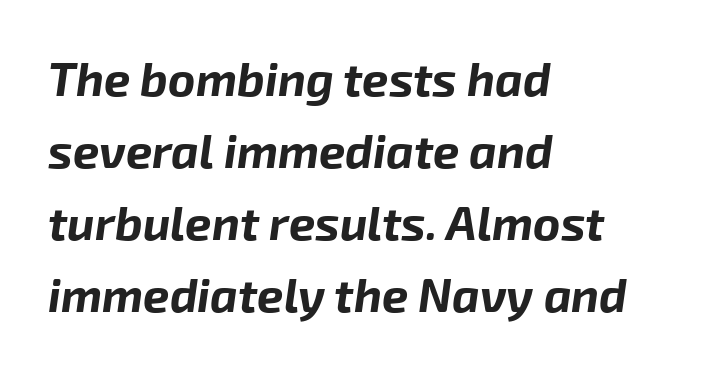
Stroke thickness is high; the sample reads as a true bold. A classic flush-left, rag-right setting is used for this passage. Lines of text with bare space underneath. A typesetter would call this proportional, since set widths differ per character. Compared with typical paragraphs, the rows here are spaced about the same.
